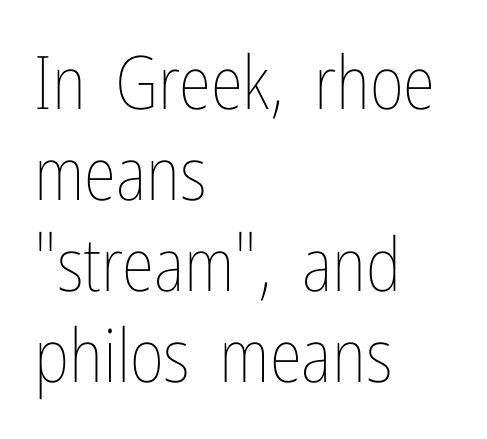
The letters advance in unequal steps, a hallmark of proportional type. Is the type heavy? It reads as light-to-regular instead. Descenders are the only things crossing below the line. Casual observation: everything's shoved over to the left.
